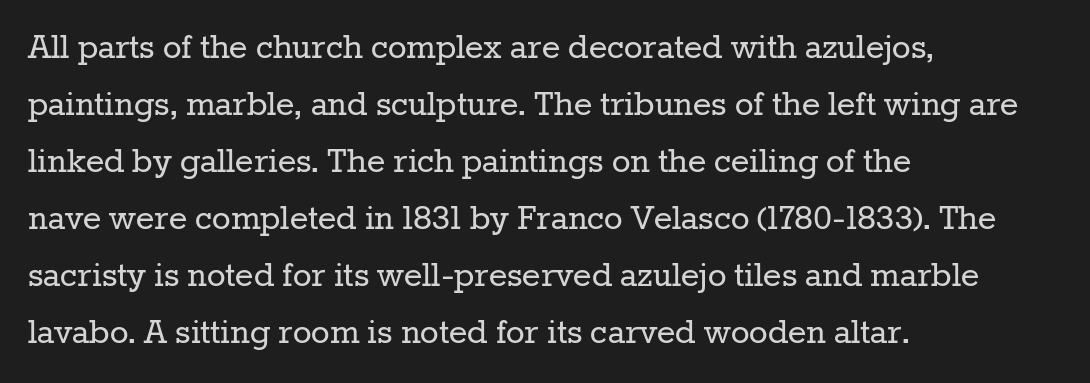
Students, note that the glyphs here touch the page at normal intervals. Lines of text with bare space underneath. A quiet, ordinary-to-light weight characterises the typeface. Serifs: yes, visible at the terminals of the letterforms.
